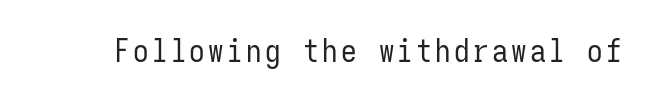
The image shows 31 px regular-weight, condensed sans-serif type, upright, monospaced; set not underlined; low stroke contrast and a medium x-height.
